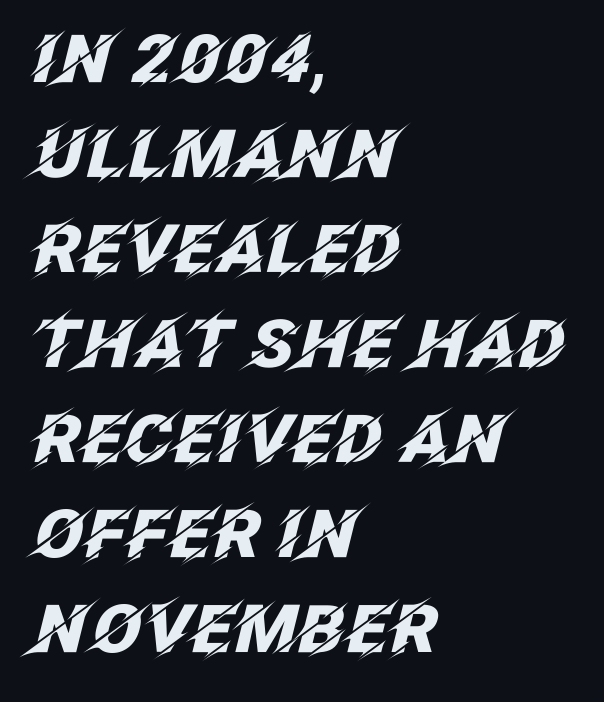
Q: Is the text bold? A: Yes.
Q: Is the text italic (slanted)? A: Yes, it leans right by about 12 degrees.
Q: Is the text underlined? A: No.
Q: How is the paragraph aligned? A: Left-aligned.
Q: Is the spacing between letters normal or unusually wide? A: Normal.
Q: Is the spacing between lines tight, normal or loose? A: Normal.
Q: Width (condensed, normal, or wide)? A: Normal.
Q: Stroke contrast? A: Low.
Q: x-height? A: Large.
Q: Monospaced? A: No.
